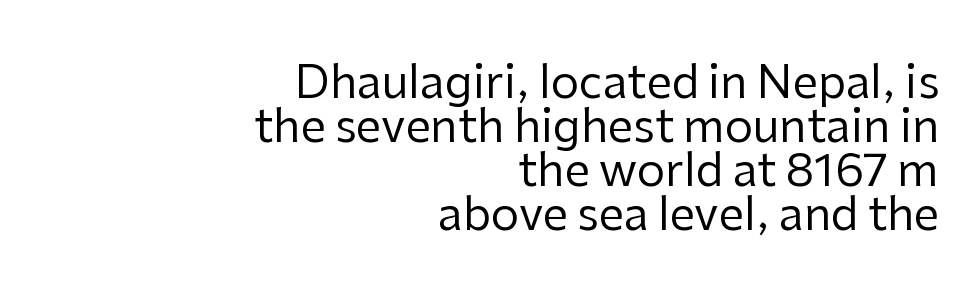
Q: Is the text bold? A: No.
Q: Is the text italic (slanted)? A: No, it is upright.
Q: Is the typeface a serif or a sans-serif typeface? A: Sans-serif.
Q: Is the text underlined? A: No.
Q: How is the paragraph aligned? A: Right-aligned.
Q: Is the spacing between letters normal or unusually wide? A: Normal.
Q: Is the spacing between lines tight, normal or loose? A: Tight.
Q: Width (condensed, normal, or wide)? A: Normal.
Q: Stroke contrast? A: Low.
Q: x-height? A: Medium.
Q: Monospaced? A: No.
